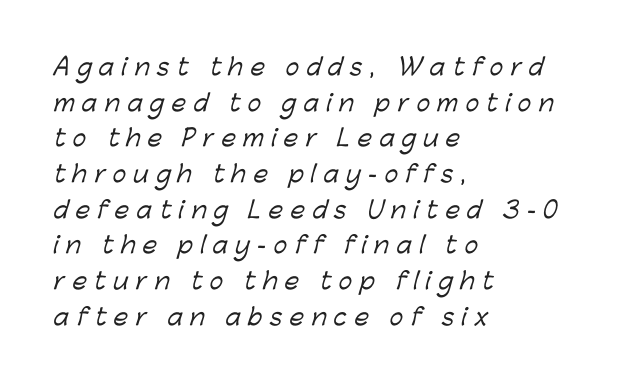
The image shows 23 px text type; set left-aligned, normal line spacing (1.55x), unusually wide letter spacing (+0.32 em), not underlined.
